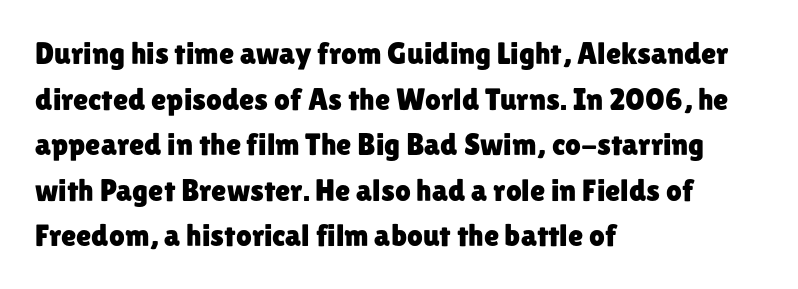
{"serif": "no", "italic": "no", "width": "normal", "stroke_contrast": "low", "x_height": "medium", "monospaced": "no", "underline": "no", "align": "left", "line_spacing": "normal", "line_spacing_ratio": 1.47, "letter_spacing": "normal", "letter_spacing_em": 0.0, "glyph_px": 31}
